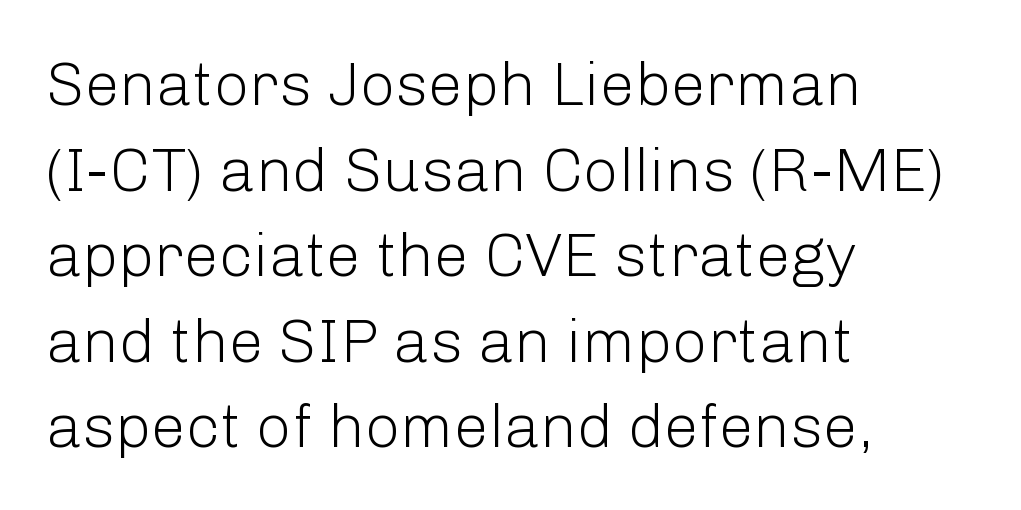
Q: Is the text bold? A: No.
Q: Is the text italic (slanted)? A: No, it is upright.
Q: Is the typeface a serif or a sans-serif typeface? A: Sans-serif.
Q: Is the text underlined? A: No.
Q: How is the paragraph aligned? A: Left-aligned.
Q: Is the spacing between letters normal or unusually wide? A: Normal.
Q: Is the spacing between lines tight, normal or loose? A: Normal.
Q: Width (condensed, normal, or wide)? A: Normal.
Q: Stroke contrast? A: Low.
Q: x-height? A: Medium.
Q: Monospaced? A: No.
